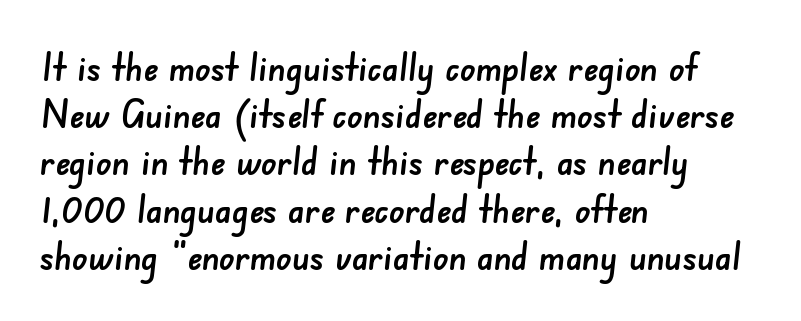
{"serif": "no", "width": "normal", "stroke_contrast": "low", "x_height": "small", "monospaced": "no", "underline": "no", "align": "left", "line_spacing_ratio": 1.21, "letter_spacing": "normal", "letter_spacing_em": 0.0, "glyph_px": 39}
